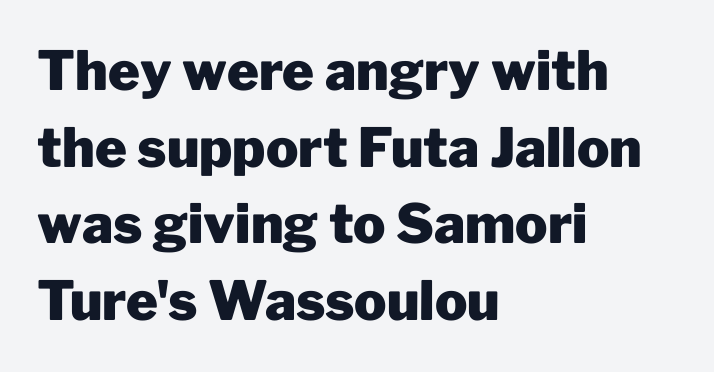
{"serif": "no", "italic": "no", "bold": "yes", "weight": "heavy", "width": "normal", "stroke_contrast": "low", "x_height": "medium", "monospaced": "no", "underline": "no", "align": "left", "line_spacing": "normal", "line_spacing_ratio": 1.42, "letter_spacing": "normal", "letter_spacing_em": 0.0, "glyph_px": 54}
